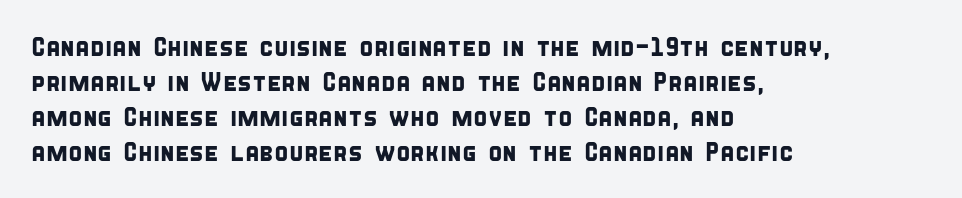
{"underline": "no", "align": "left", "line_spacing": "normal", "line_spacing_ratio": 1.34, "letter_spacing": "normal", "letter_spacing_em": 0.0, "glyph_px": 26}
